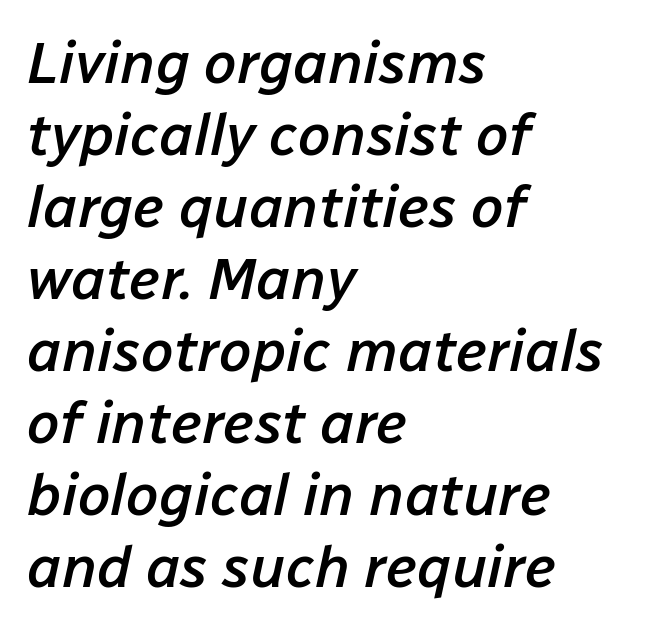
On the weight axis this lands at semibold, roughly 600. Looks like regular typesetting: each glyph gets only the width it needs. Honestly, there is no underline to notice here at all. Characters follow at the spacing the type designer built in.
